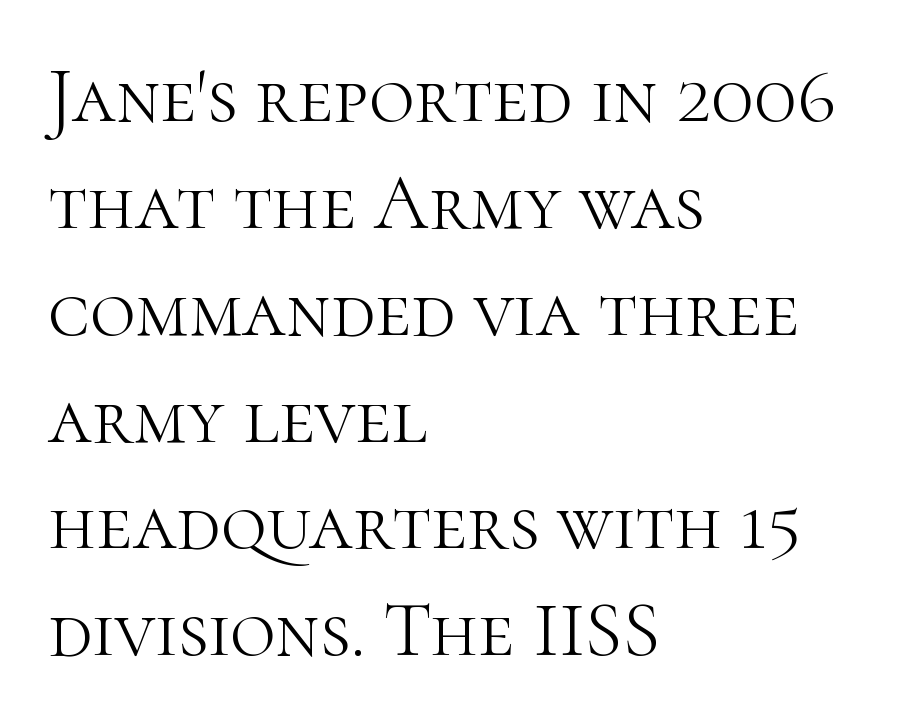
This rendering employs a face with finishing strokes, i.e., a serif. The type is set solid horizontally, with unmodified tracking. Line spacing here is normal. Every row of glyphs begins at an identical x-position on the left. It's the straight-up-and-down kind of type.
